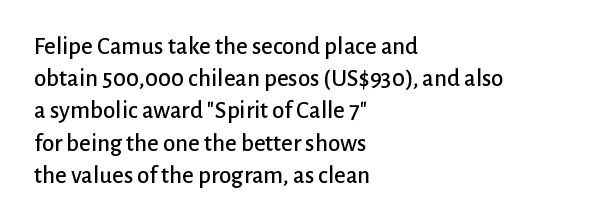
{"italic": "no", "underline": "no", "align": "left", "line_spacing": "normal", "line_spacing_ratio": 1.29, "letter_spacing": "normal", "letter_spacing_em": 0.0, "glyph_px": 25}
